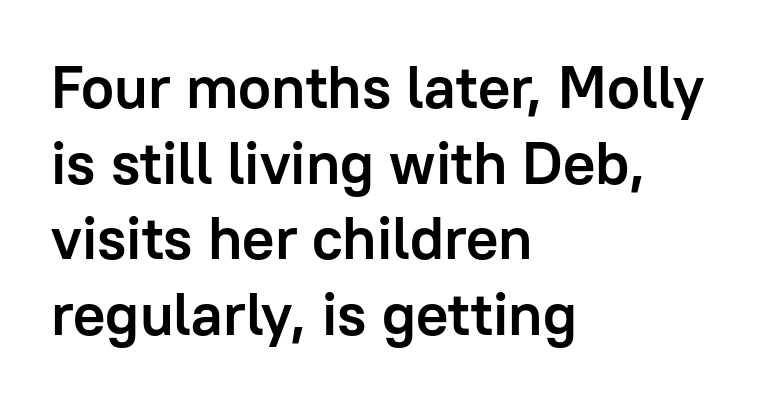
Q: Is the text bold? A: Yes.
Q: Is the text italic (slanted)? A: No, it is upright.
Q: Is the typeface a serif or a sans-serif typeface? A: Sans-serif.
Q: Is the text underlined? A: No.
Q: How is the paragraph aligned? A: Left-aligned.
Q: Is the spacing between letters normal or unusually wide? A: Normal.
Q: Is the spacing between lines tight, normal or loose? A: Normal.
Q: Width (condensed, normal, or wide)? A: Normal.
Q: Stroke contrast? A: Low.
Q: x-height? A: Medium.
Q: Monospaced? A: No.
